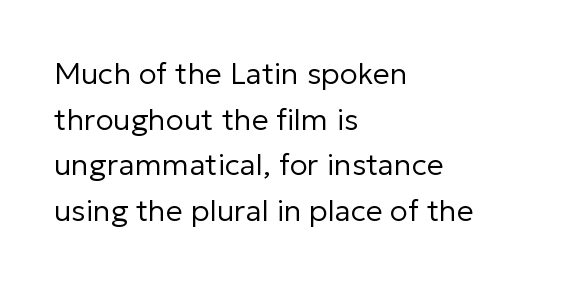
The image shows 30 px regular-weight sans-serif type, upright; set left-aligned, normal line spacing (1.52x), normal letter spacing, not underlined; low stroke contrast and a medium x-height.
